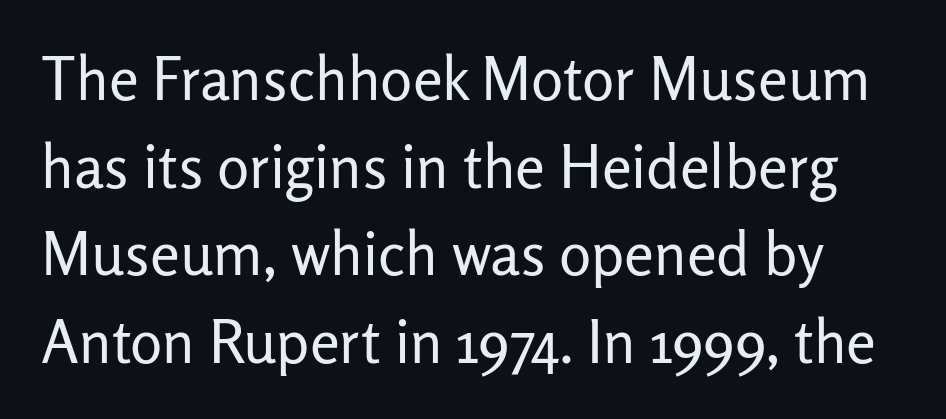
This sample has the flowing, uneven cadence of proportional lettering. Each row of text sits above clean, open space. The letters stand upright; this is a roman face. What stands out about the letter spacing? Nothing — it is the standard amount. Check where the strokes stop: nothing finishes them off — pure sans. Letters have the restrained weight of plain body copy at most.
